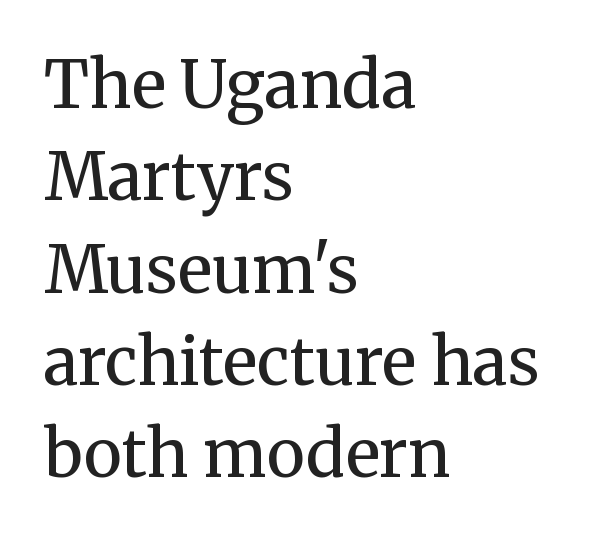
{"serif": "yes", "italic": "no", "bold": "no", "weight": "regular", "width": "normal", "stroke_contrast": "medium", "x_height": "medium", "monospaced": "no", "underline": "no", "align": "left", "line_spacing": "normal", "line_spacing_ratio": 1.42, "letter_spacing": "normal", "letter_spacing_em": 0.0, "glyph_px": 65}
